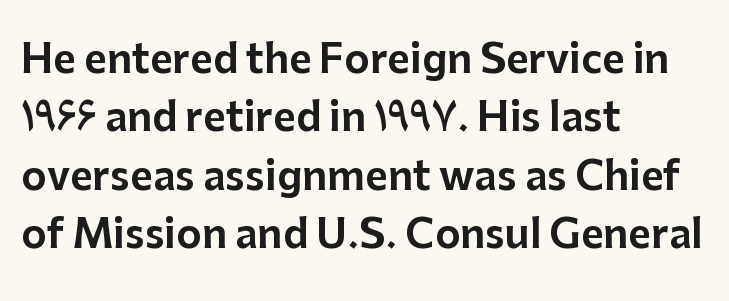
The image shows 39 px sans-serif type, upright; set left-aligned, normal line spacing (1.5x), normal letter spacing, not underlined; low stroke contrast and a medium x-height.
